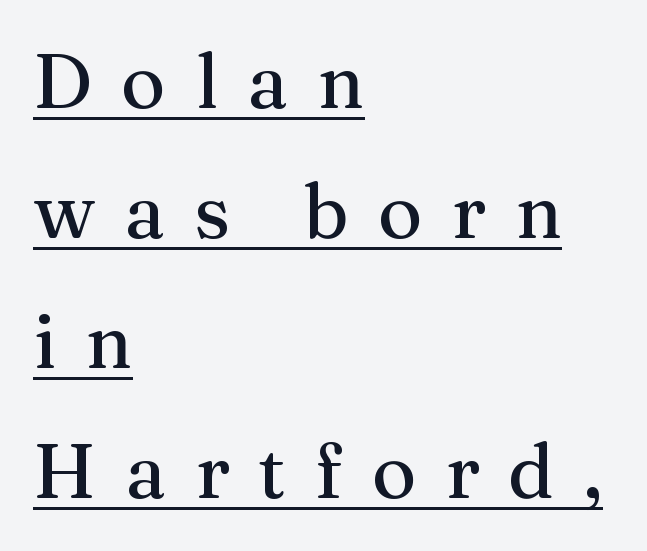
Does the type have serifs? Yes, each stem ends in a small foot. These characters rest on top of a visible drawn line. In terms of letterspacing, this is a distinctly airy, spread setting. Proportional: the letters do not fall into vertical columns.
